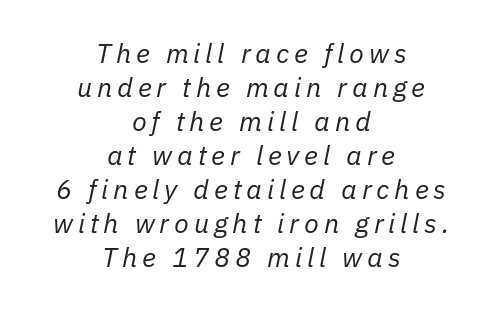
The lines sit at an ordinary, default distance from one another. No letter is thick-stroked: the sample isn't bold. Nobody drew a line under any word here. Casual observation: everything's sitting right in the middle. Style check: oblique.
